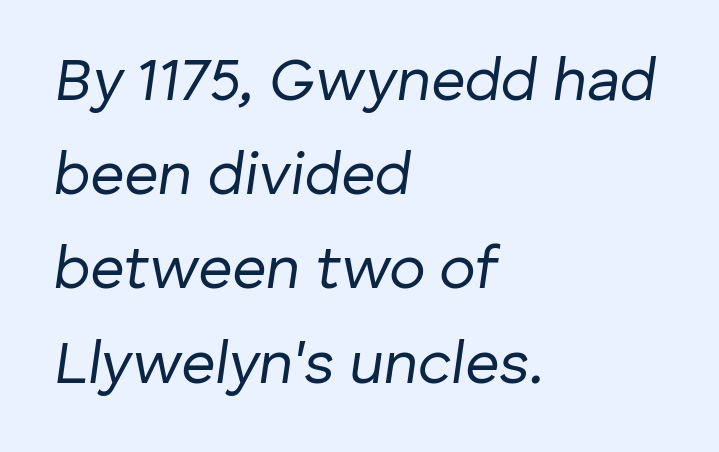
Here the designer chose a conventional face with non-uniform glyph widths. The strokes carry an ordinary text weight at most. Decoration check: the copy has no underline. Here the glyphs are tracked normally, forming tight word shapes.
